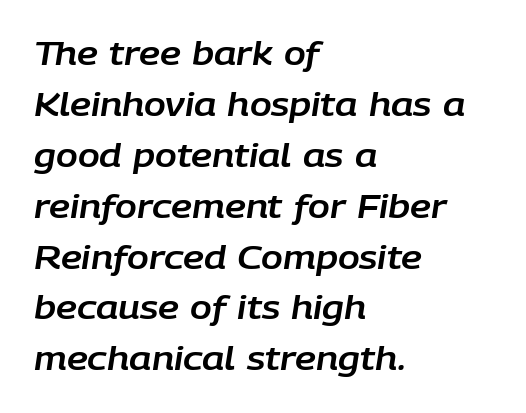
The image shows 32 px text type, italic (leaning right); set left-aligned, normal line spacing (1.59x), normal letter spacing, not underlined; low stroke contrast and a large x-height.
